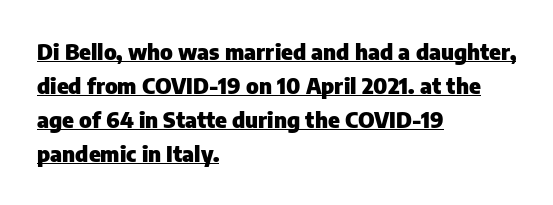
The image shows 22 px bold type, upright; set left-aligned, normal line spacing (1.55x), normal letter spacing, underlined.
